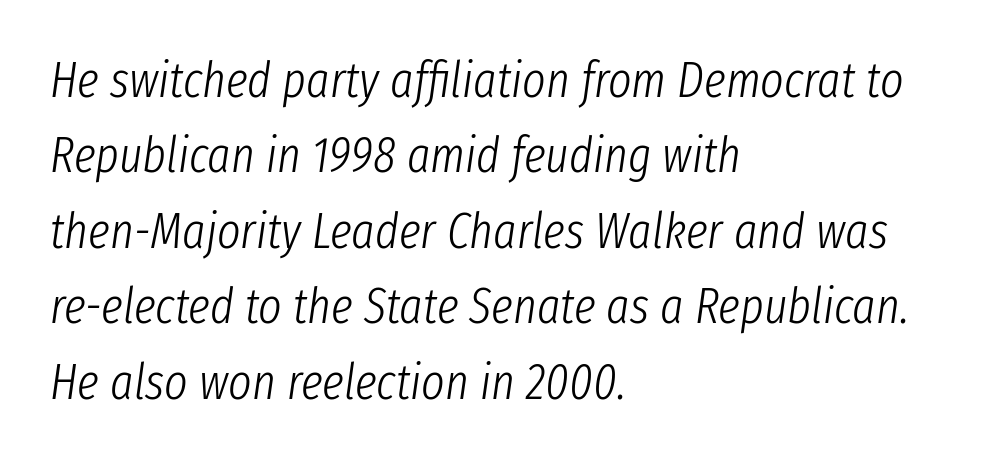
Q: Is the text bold? A: No.
Q: Is the text italic (slanted)? A: Yes, it leans right by about 8 degrees.
Q: Is the text underlined? A: No.
Q: How is the paragraph aligned? A: Left-aligned.
Q: Is the spacing between letters normal or unusually wide? A: Normal.
Q: Is the spacing between lines tight, normal or loose? A: Normal.
Q: Width (condensed, normal, or wide)? A: Condensed.
Q: Stroke contrast? A: Low.
Q: x-height? A: Medium.
Q: Monospaced? A: No.
